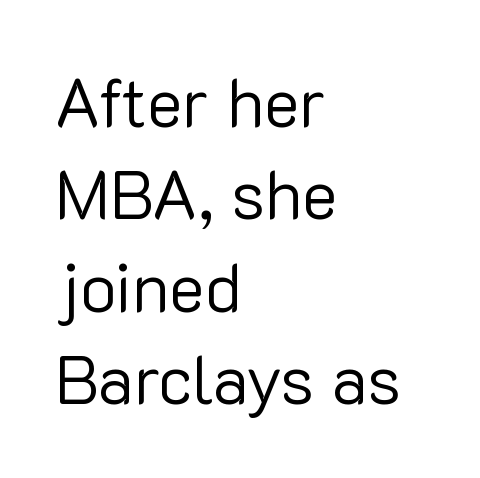
Reading down the column, the eye jumps a familiar distance to each next line. Designer's note — italics off, roman on. This sample uses a sans-serif face. Inter-character spacing is left at the font's built-in metrics.
